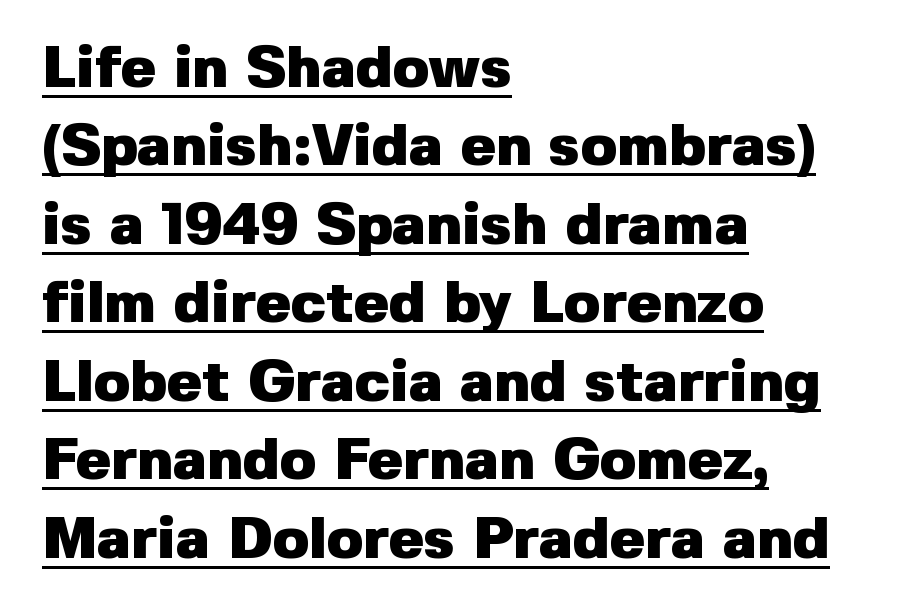
{"serif": "no", "italic": "no", "bold": "yes", "weight": "heavy", "width": "normal", "stroke_contrast": "low", "x_height": "medium", "monospaced": "no", "underline": "yes", "align": "left", "line_spacing": "normal", "line_spacing_ratio": 1.33, "letter_spacing": "normal", "letter_spacing_em": 0.0, "glyph_px": 59}
